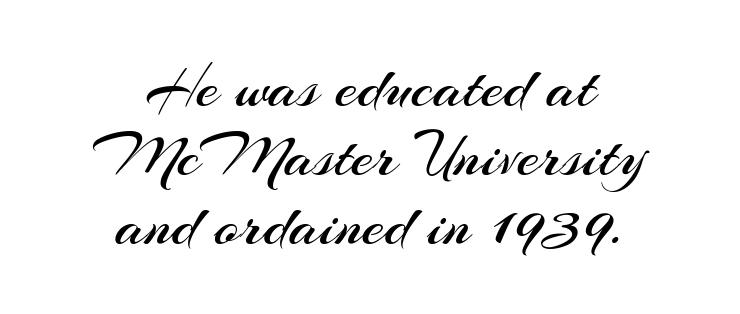
The image shows 64 px regular-weight sans-serif type; set centered, tight line spacing (1.08x), normal letter spacing, not underlined; medium stroke contrast and a small x-height.
